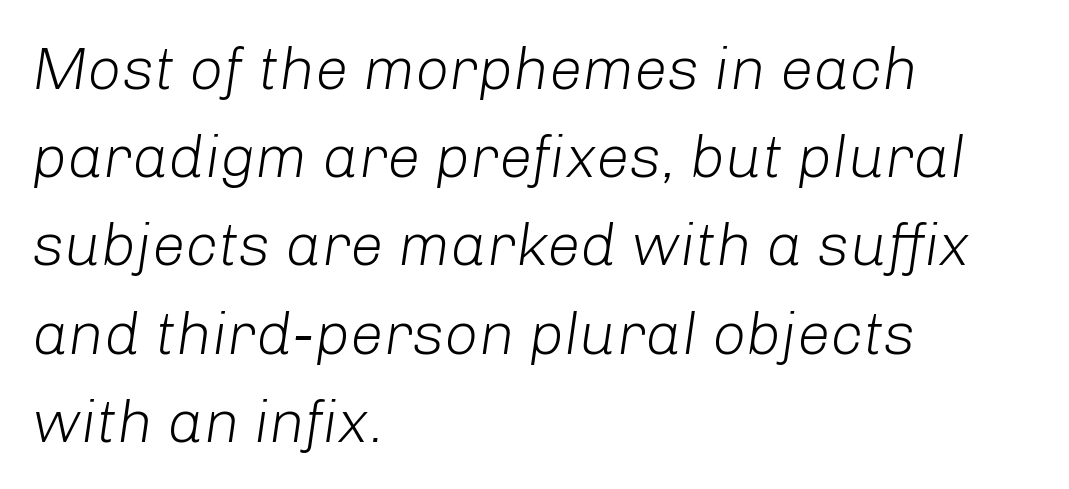
The image shows 60 px light type, italic (leaning right); set left-aligned, normal line spacing (1.47x), normal letter spacing, not underlined; low stroke contrast and a medium x-height.
